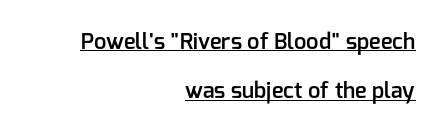
Q: Is the text bold? A: Semi-bold.
Q: Is the text italic (slanted)? A: No, it is upright.
Q: Is the text underlined? A: Yes.
Q: How is the paragraph aligned? A: Right-aligned.
Q: Is the spacing between letters normal or unusually wide? A: Normal.
Q: Is the spacing between lines tight, normal or loose? A: Loose.
